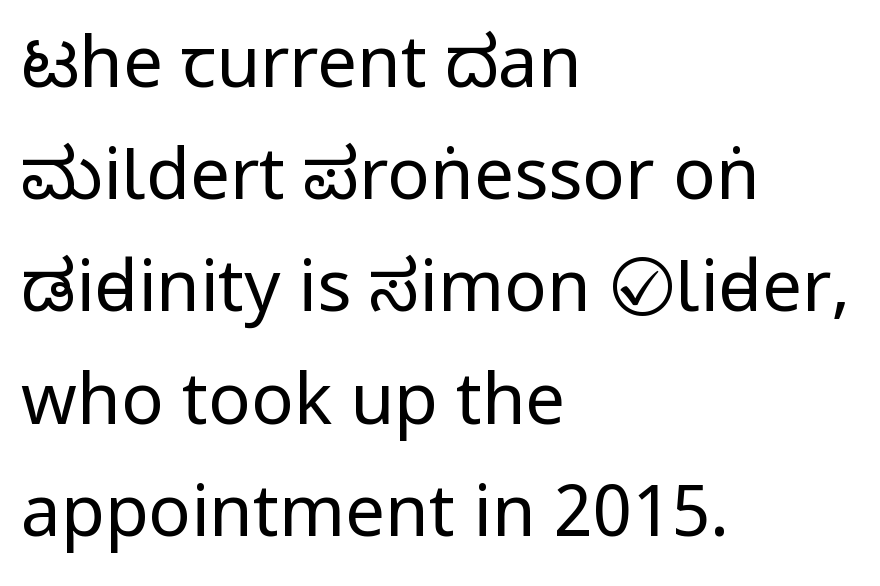
The face used here is rendered with its standard letterfit. Vertically, the passage feels balanced, rows spaced as you'd expect. Counters stay open thanks to moderate or lighter strokes. Grotesque or geometric, the face here clearly has no serifs. Quick note: not italic, upright.
